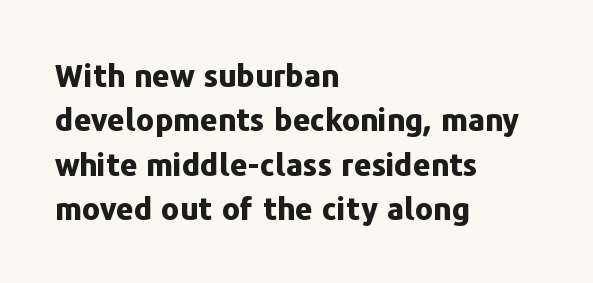
What's the leading like? Ordinary, nothing unusual. These lines were composed using upright roman letters. Nope, no serifs anywhere on these letters. Where is the straight margin? On the left. The rendering uses a bold face; every stroke is thick and dark. Character widths vary here, with narrow letters taking less room than wide ones.
